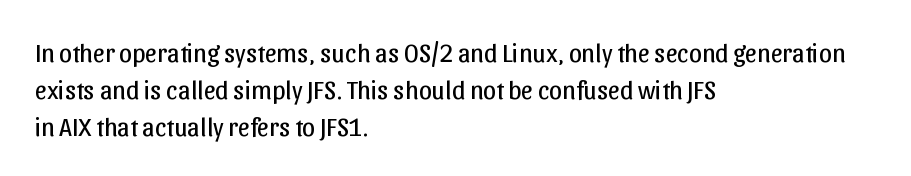
Q: Is the text bold? A: No.
Q: Is the text italic (slanted)? A: No, it is upright.
Q: Is the text underlined? A: No.
Q: How is the paragraph aligned? A: Left-aligned.
Q: Is the spacing between letters normal or unusually wide? A: Normal.
Q: Is the spacing between lines tight, normal or loose? A: Normal.
